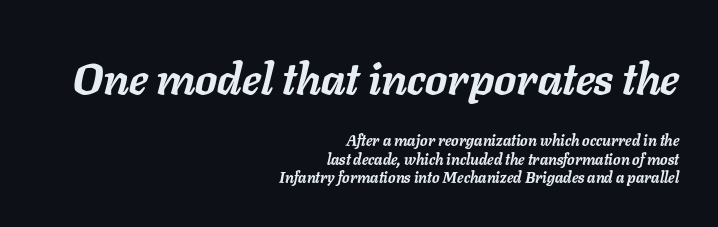
{"italic": "yes", "lean": "right", "slant_degrees": 11, "bold": "yes", "weight": "semibold", "width": "normal", "stroke_contrast": "low", "x_height": "medium", "monospaced": "no", "underline": "no", "align": "right", "line_spacing_ratio": 1.21, "letter_spacing": "normal", "letter_spacing_em": 0.0, "larger_block": "first", "size_ratio": 2.93, "glyph_px": 44}
